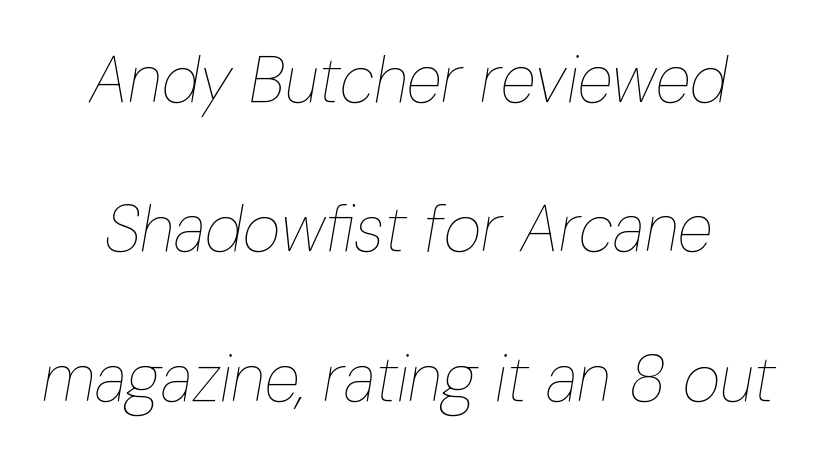
This sample trades compactness for vertical openness between lines. You could call the tracking neutral — neither tight nor loose. Each stroke keeps to a modest, everyday thickness or less. Every character sits at an angle, as italics do. Looks like regular typesetting: each glyph gets only the width it needs.
